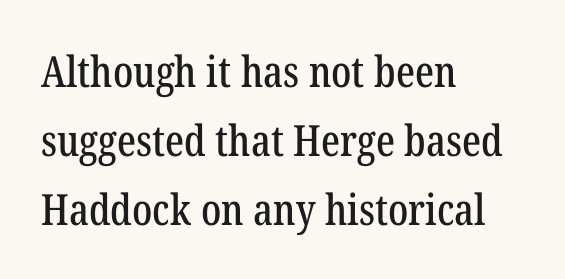
The image shows 43 px condensed serif type, upright; set left-aligned, normal line spacing (1.6x), normal letter spacing, not underlined; low stroke contrast and a medium x-height.
